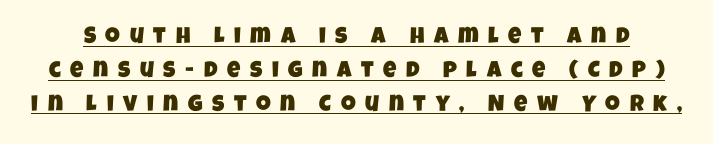
The image shows 23 px text type; set normal line spacing (1.47x), unusually wide letter spacing (+0.42 em), underlined.
